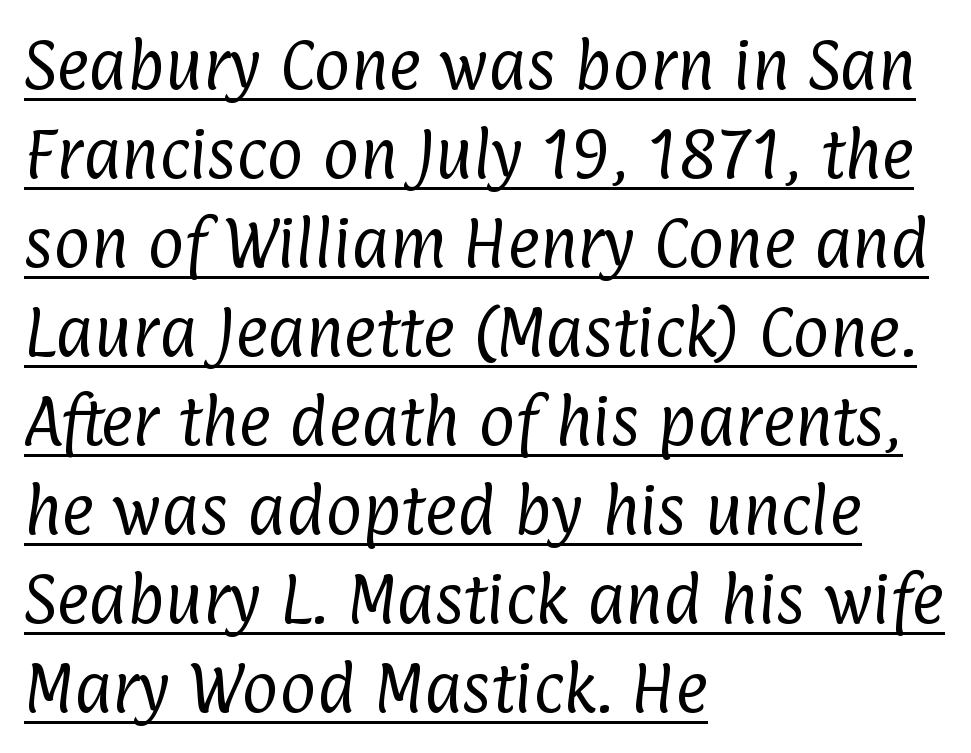
These glyphs show unthickened strokes, regular width or finer. This rendering leaves character spacing at its baseline value. Caption: multi-line text, flush left, ragged right. Classification — sans serif. The block of text has a typical density, with ordinary space between rows.
